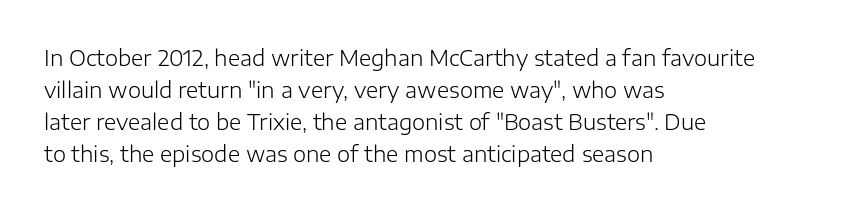
{"italic": "no", "bold": "no", "underline": "no", "align": "left", "line_spacing": "normal", "line_spacing_ratio": 1.52, "letter_spacing": "normal", "letter_spacing_em": 0.0, "glyph_px": 21}
